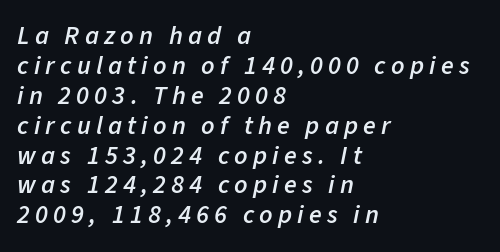
{"italic": "yes", "lean": "right", "slant_degrees": 11, "bold": "semi", "underline": "no", "align": "left", "line_spacing": "tight", "line_spacing_ratio": 1.15, "letter_spacing": "wide", "letter_spacing_em": 0.2, "glyph_px": 26}
